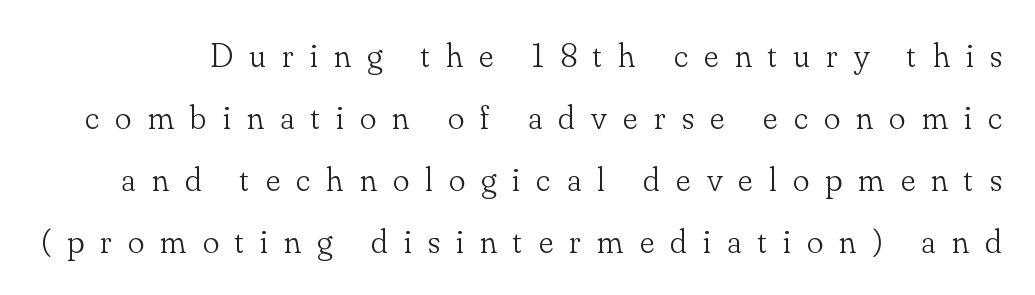
{"serif": "yes", "italic": "no", "bold": "no", "weight": "light", "width": "normal", "stroke_contrast": "low", "x_height": "small", "monospaced": "no", "underline": "no", "line_spacing_ratio": 1.82, "letter_spacing": "wide", "letter_spacing_em": 0.48, "glyph_px": 34}
